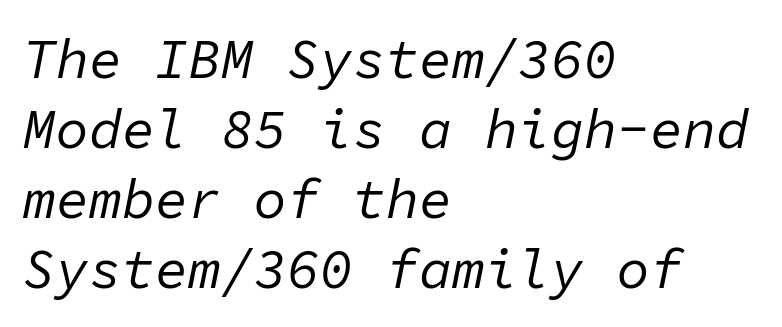
{"italic": "yes", "lean": "right", "slant_degrees": 11, "bold": "no", "weight": "regular", "width": "normal", "stroke_contrast": "low", "x_height": "medium", "monospaced": "yes", "underline": "no", "align": "left", "line_spacing": "normal", "line_spacing_ratio": 1.27, "letter_spacing": "normal", "letter_spacing_em": 0.0, "glyph_px": 55}
